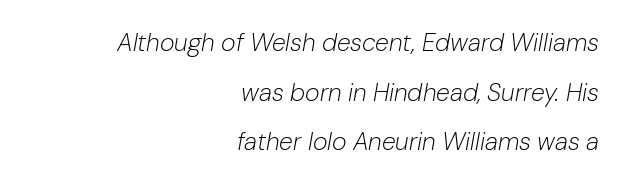
Q: Is the text bold? A: No.
Q: Is the text italic (slanted)? A: Yes, it leans right by about 10 degrees.
Q: Is the text underlined? A: No.
Q: How is the paragraph aligned? A: Right-aligned.
Q: Is the spacing between letters normal or unusually wide? A: Normal.
Q: Is the spacing between lines tight, normal or loose? A: Loose.
